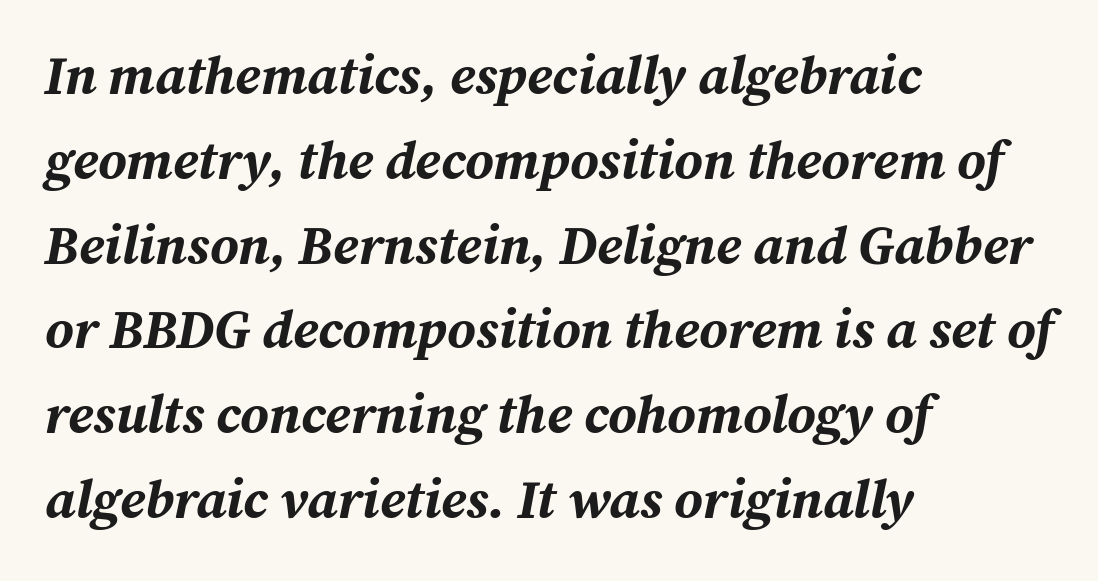
{"italic": "yes", "lean": "right", "slant_degrees": 12, "bold": "yes", "weight": "bold", "width": "normal", "stroke_contrast": "medium", "x_height": "medium", "monospaced": "no", "underline": "no", "align": "left", "line_spacing": "normal", "line_spacing_ratio": 1.57, "letter_spacing": "normal", "letter_spacing_em": 0.0, "glyph_px": 54}
